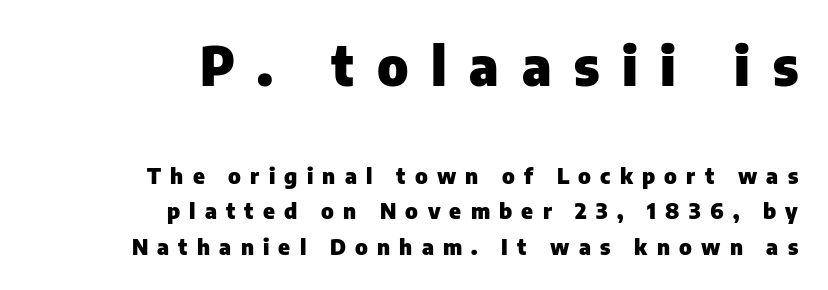
The image shows 54 px heavy sans-serif type, upright; set right-aligned, normal line spacing (1.62x), unusually wide letter spacing (+0.42 em), not underlined; the first (top) block is 2.45x larger; low stroke contrast and a medium x-height.
